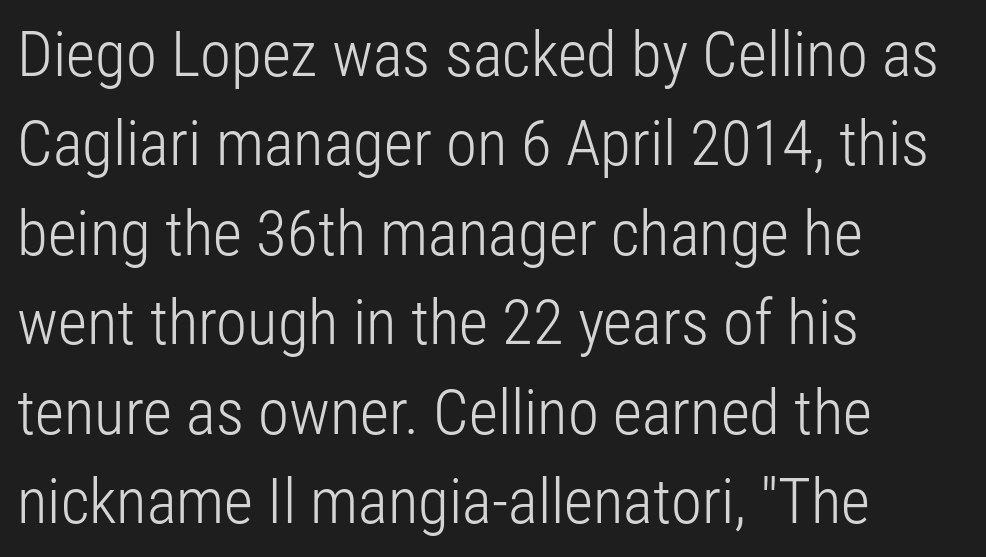
Q: Is the text bold? A: No.
Q: Is the text italic (slanted)? A: No, it is upright.
Q: Is the typeface a serif or a sans-serif typeface? A: Sans-serif.
Q: Is the text underlined? A: No.
Q: How is the paragraph aligned? A: Left-aligned.
Q: Is the spacing between letters normal or unusually wide? A: Normal.
Q: Is the spacing between lines tight, normal or loose? A: Normal.
Q: Width (condensed, normal, or wide)? A: Condensed.
Q: Stroke contrast? A: Low.
Q: x-height? A: Medium.
Q: Monospaced? A: No.
